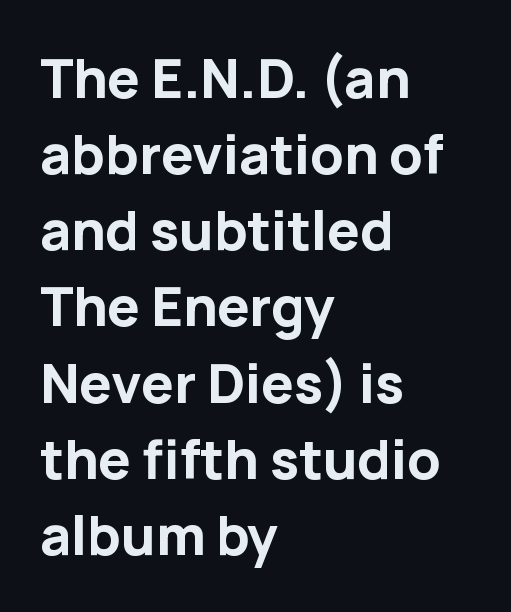
{"serif": "no", "italic": "no", "bold": "yes", "weight": "bold", "width": "normal", "stroke_contrast": "low", "x_height": "medium", "monospaced": "no", "underline": "no", "align": "left", "line_spacing": "normal", "line_spacing_ratio": 1.41, "letter_spacing": "normal", "letter_spacing_em": 0.0, "glyph_px": 54}
